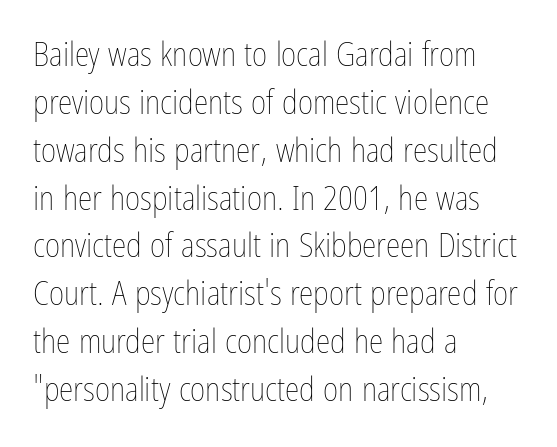
{"italic": "no", "bold": "no", "weight": "thin", "width": "condensed", "stroke_contrast": "low", "x_height": "medium", "monospaced": "no", "underline": "no", "align": "left", "line_spacing": "normal", "line_spacing_ratio": 1.45, "letter_spacing": "normal", "letter_spacing_em": 0.0, "glyph_px": 33}
